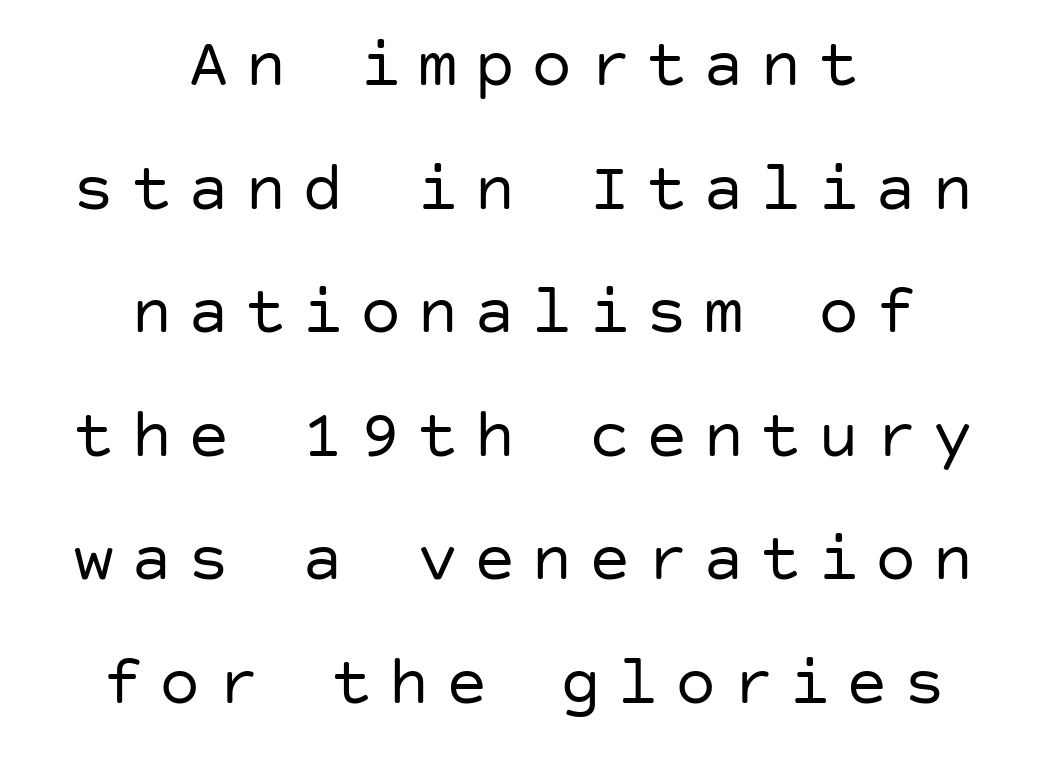
Line starts and ends both wander, symmetrically. Note: no serifs on the glyphs. You can tell it's not italic because the verticals are truly vertical. The type is letterspaced generously, with wide tracking. Bare-footed words on every line.
